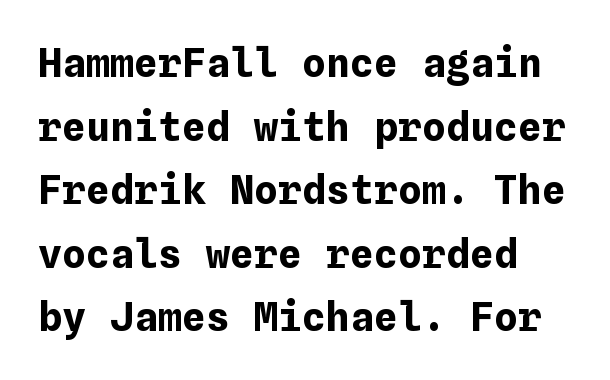
The image shows 40 px bold type, upright; set left-aligned, normal line spacing (1.59x), normal letter spacing, not underlined; low stroke contrast and a medium x-height.
